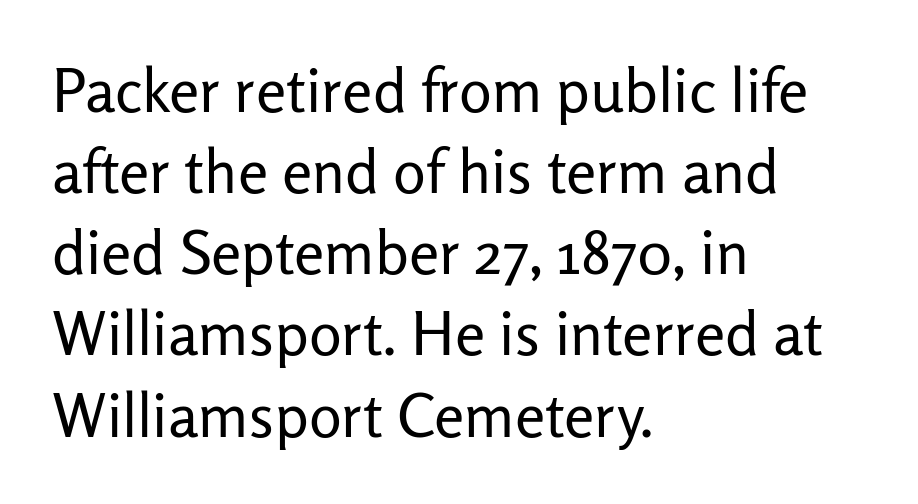
{"serif": "no", "italic": "no", "bold": "no", "weight": "regular", "width": "normal", "stroke_contrast": "low", "x_height": "medium", "monospaced": "no", "underline": "no", "align": "left", "line_spacing": "normal", "line_spacing_ratio": 1.33, "letter_spacing": "normal", "letter_spacing_em": 0.0, "glyph_px": 61}
